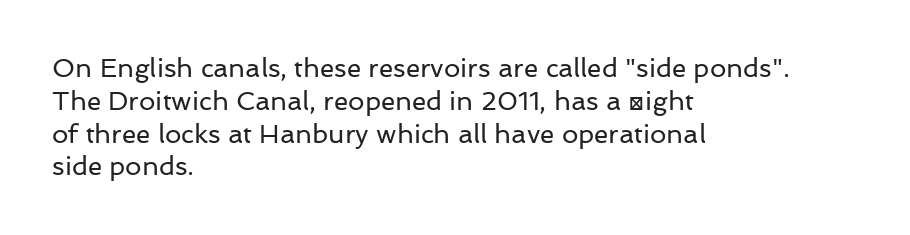
Q: Is the text bold? A: No.
Q: Is the text italic (slanted)? A: No, it is upright.
Q: Is the text underlined? A: No.
Q: How is the paragraph aligned? A: Left-aligned.
Q: Is the spacing between letters normal or unusually wide? A: Normal.
Q: Is the spacing between lines tight, normal or loose? A: Normal.
